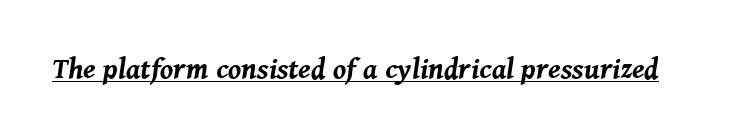
{"italic": "yes", "lean": "right", "slant_degrees": 8, "bold": "yes", "weight": "bold", "width": "normal", "stroke_contrast": "medium", "x_height": "medium", "monospaced": "no", "underline": "yes", "letter_spacing": "normal", "letter_spacing_em": 0.0, "glyph_px": 29}
